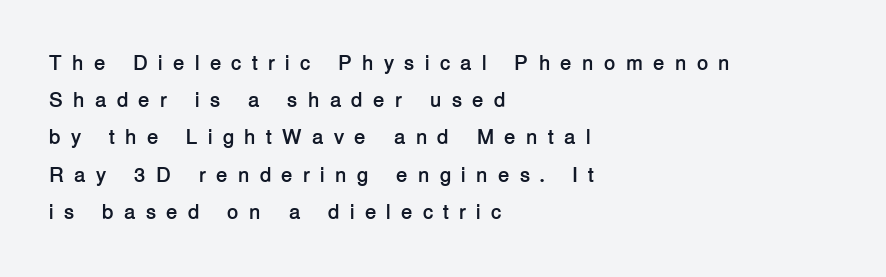
A classic flush-left, rag-right setting is used for this passage. Inter-character spacing is expanded well beyond the font's built-in metrics. The strip under each line holds only bare page. Upright lettering throughout. Heft: maximum for text — a bold.
